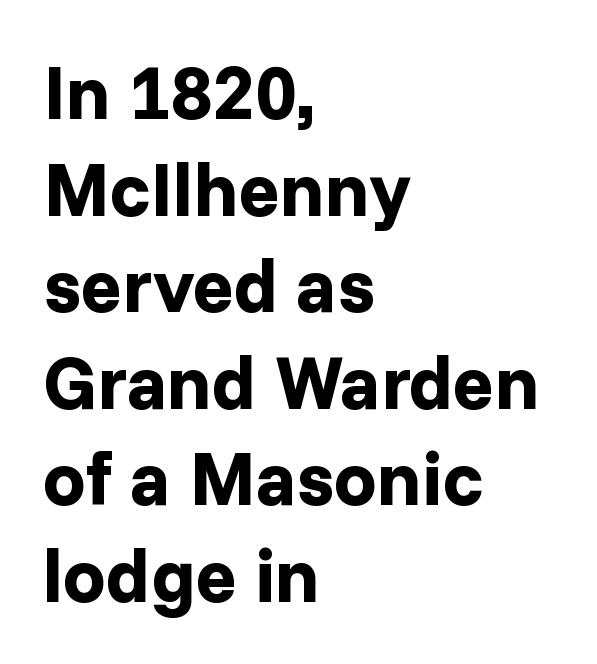
The type is set solid horizontally, with unmodified tracking. The typeface chosen for these lines omits serifs. Compared with an ordinary text face, these strokes are far heavier — a full bold. What's the leading like? Ordinary, nothing unusual.
